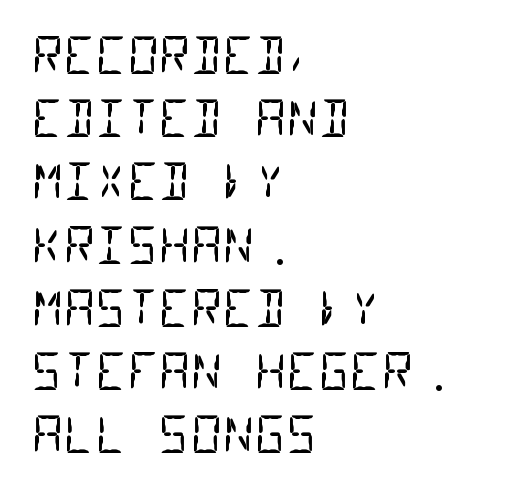
Q: Is the text bold? A: No.
Q: Is the typeface a serif or a sans-serif typeface? A: Sans-serif.
Q: Is the text underlined? A: No.
Q: How is the paragraph aligned? A: Left-aligned.
Q: Is the spacing between letters normal or unusually wide? A: Normal.
Q: Is the spacing between lines tight, normal or loose? A: Normal.
Q: Width (condensed, normal, or wide)? A: Condensed.
Q: Stroke contrast? A: Low.
Q: x-height? A: Large.
Q: Monospaced? A: Yes.
